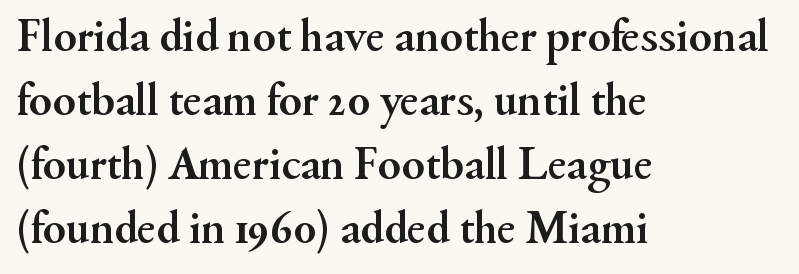
The image shows 47 px semibold serif type, upright; set left-aligned, normal line spacing (1.36x), normal letter spacing, not underlined; medium stroke contrast and a small x-height.
